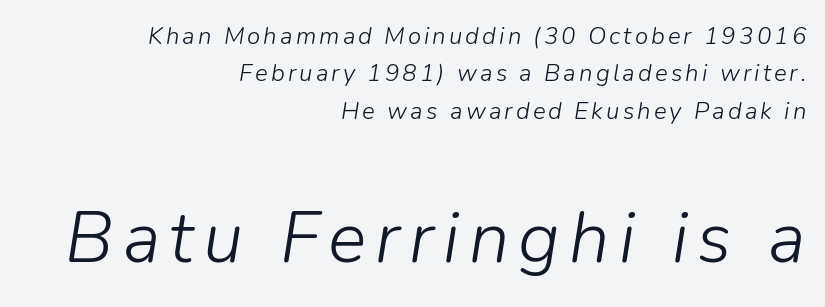
Q: Is the text bold? A: No.
Q: Is the text italic (slanted)? A: Yes, it leans right by about 9 degrees.
Q: Is the text underlined? A: No.
Q: How is the paragraph aligned? A: Right-aligned.
Q: Is the spacing between lines tight, normal or loose? A: Normal.
Q: Which block of text is set in a larger size, the first (top) or the second (bottom)? A: The second (bottom) one.
Q: Width (condensed, normal, or wide)? A: Normal.
Q: Stroke contrast? A: Low.
Q: x-height? A: Medium.
Q: Monospaced? A: No.
